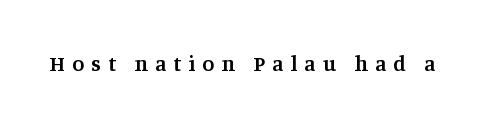
Inter-character spacing is expanded well beyond the font's built-in metrics. Just letters on the line, the space beneath them empty. Posture: vertical. Stems and bowls a touch heavier than normal — semibold.
